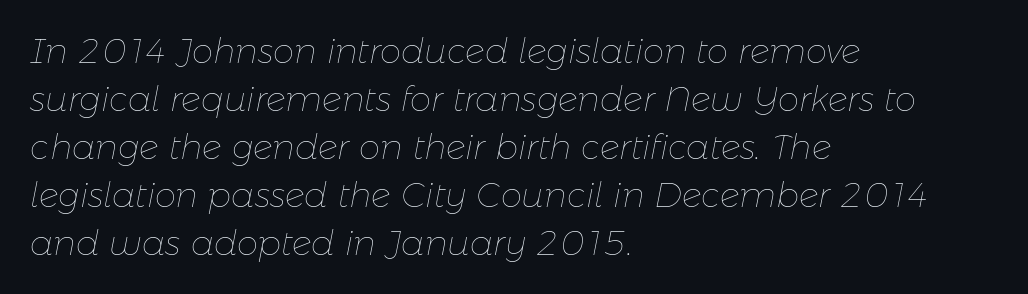
The image shows 34 px thin type, italic (leaning right); set left-aligned, normal line spacing (1.41x), normal letter spacing, not underlined; low stroke contrast and a medium x-height.
